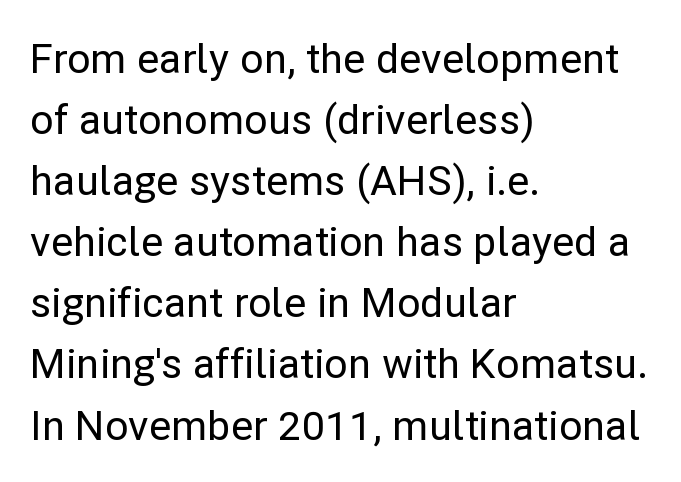
The image shows 41 px sans-serif type, upright; set left-aligned, normal line spacing (1.49x), normal letter spacing, not underlined; low stroke contrast and a medium x-height.
